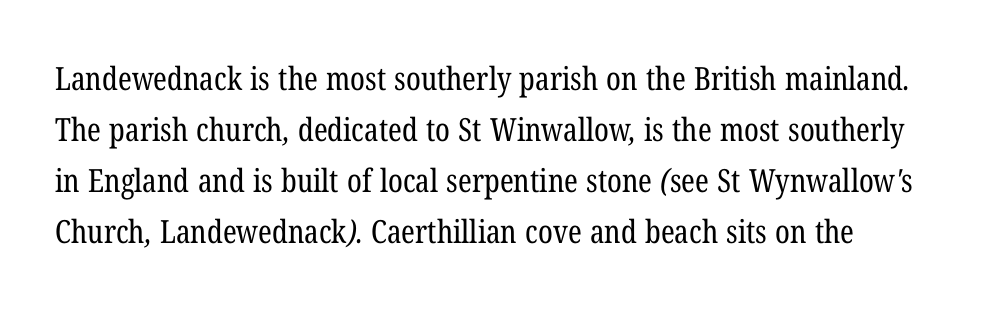
Q: Is the text bold? A: No.
Q: Is the typeface a serif or a sans-serif typeface? A: Serif.
Q: Is the text underlined? A: No.
Q: Is the spacing between letters normal or unusually wide? A: Normal.
Q: Is the spacing between lines tight, normal or loose? A: Normal.
Q: Width (condensed, normal, or wide)? A: Condensed.
Q: Stroke contrast? A: Low.
Q: x-height? A: Medium.
Q: Monospaced? A: No.
